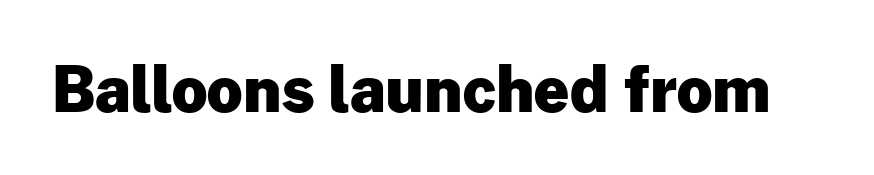
{"serif": "no", "italic": "no", "bold": "yes", "weight": "heavy", "width": "normal", "stroke_contrast": "low", "x_height": "medium", "monospaced": "no", "underline": "no", "letter_spacing": "normal", "letter_spacing_em": 0.0, "glyph_px": 62}
